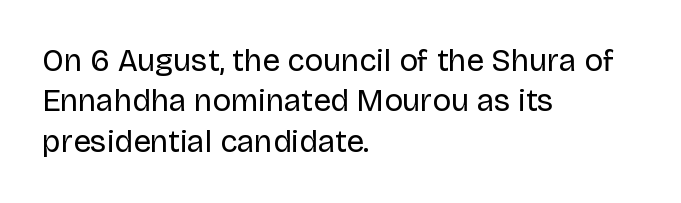
Q: Is the text bold? A: No.
Q: Is the text italic (slanted)? A: No, it is upright.
Q: Is the typeface a serif or a sans-serif typeface? A: Sans-serif.
Q: Is the text underlined? A: No.
Q: How is the paragraph aligned? A: Left-aligned.
Q: Is the spacing between letters normal or unusually wide? A: Normal.
Q: Is the spacing between lines tight, normal or loose? A: Normal.
Q: Width (condensed, normal, or wide)? A: Normal.
Q: Stroke contrast? A: Low.
Q: x-height? A: Large.
Q: Monospaced? A: No.
